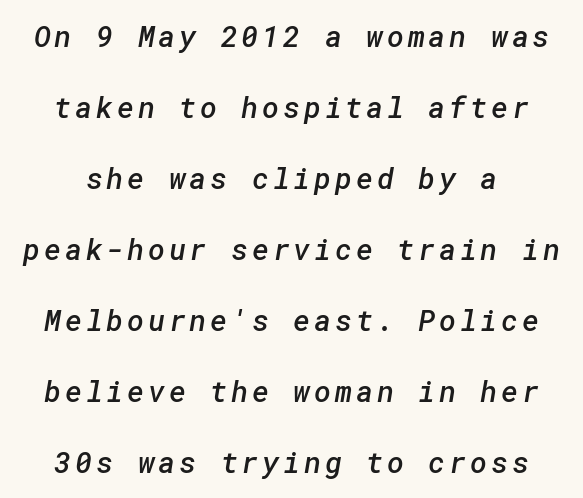
The typeface chosen for these lines omits serifs. Quick note: underline off. The glyphs have the mass of a demibold cut, below bold. This block would shrink considerably if given ordinary leading; it's expanded now.
